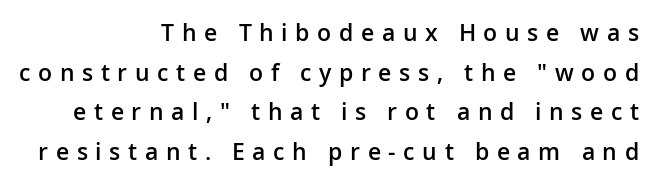
The foot of each line stays bare and open. These lines are set flush right with a ragged left edge. When letters stand straight like this, we call the style roman or upright. Short note: letters widely spaced.
